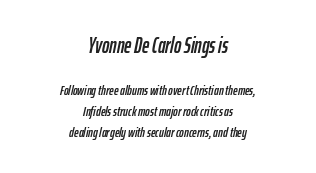
This sample keeps an unexceptional amount of space between lines. The typography opts for an oblique posture over an upright one. Nothing unusual about the tracking: characters are spaced as the font intends. Whoever set this made the first block the dominant, larger element. Visually the block forms a symmetrical silhouette, jagged on both flanks. Quick note: underline off.
